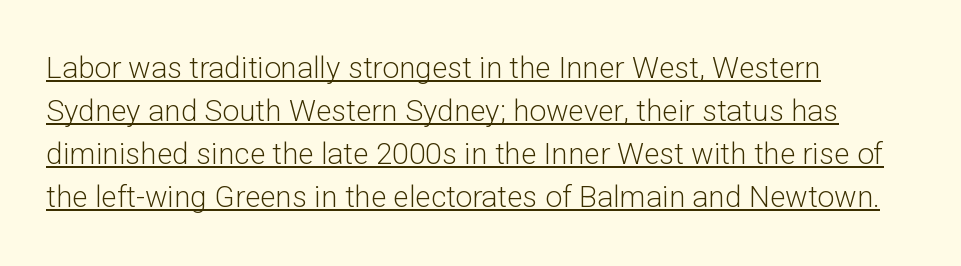
Q: Is the text bold? A: No.
Q: Is the text italic (slanted)? A: No, it is upright.
Q: Is the typeface a serif or a sans-serif typeface? A: Sans-serif.
Q: Is the text underlined? A: Yes.
Q: How is the paragraph aligned? A: Left-aligned.
Q: Is the spacing between letters normal or unusually wide? A: Normal.
Q: Is the spacing between lines tight, normal or loose? A: Normal.
Q: Width (condensed, normal, or wide)? A: Normal.
Q: Stroke contrast? A: Low.
Q: x-height? A: Medium.
Q: Monospaced? A: No.
